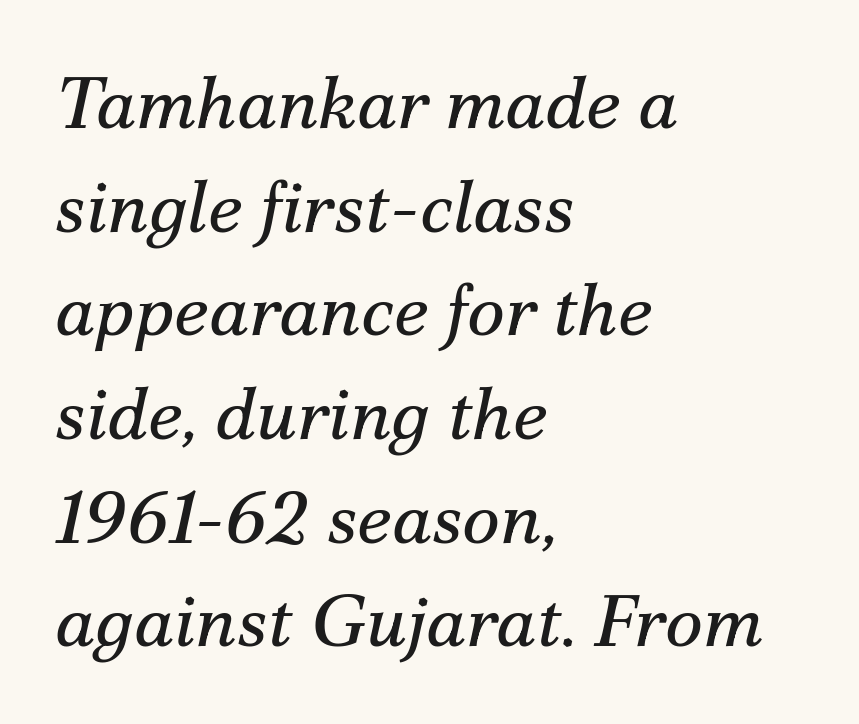
The image shows 73 px regular-weight serif type, italic (leaning right); set left-aligned, normal line spacing (1.42x), normal letter spacing, not underlined; medium stroke contrast and a small x-height.
